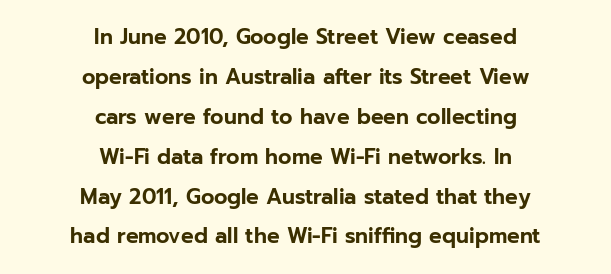
How would I describe the line gaps? Wide and relaxed. Notice how the passage keeps no hard edge, just a central spine. Unmarked baselines from the first word to the last. No italicization has been applied; the sample stays upright.
